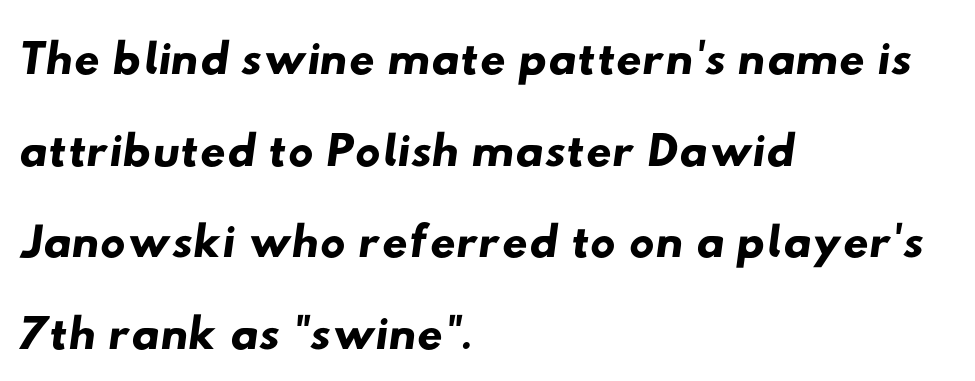
{"serif": "no", "width": "wide", "stroke_contrast": "low", "x_height": "small", "monospaced": "no", "underline": "no", "align": "left", "line_spacing": "normal", "line_spacing_ratio": 1.29, "letter_spacing": "normal", "letter_spacing_em": 0.0, "glyph_px": 71}
